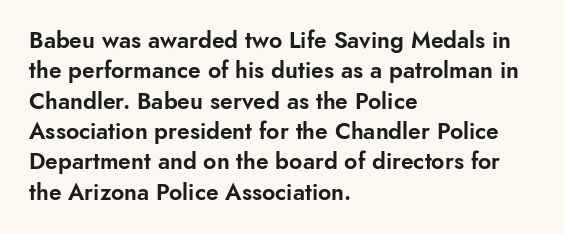
The image shows 23 px text type, upright; set left-aligned, normal line spacing (1.32x), normal letter spacing, not underlined.
